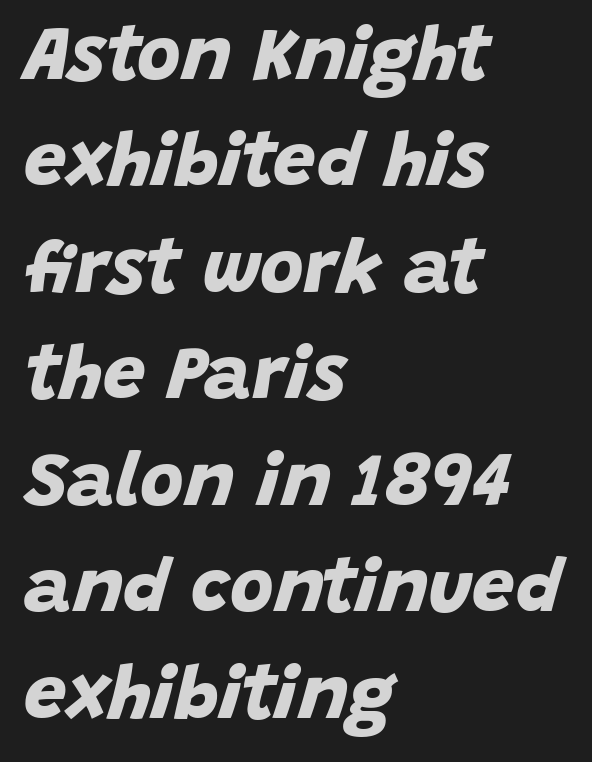
The image shows 75 px bold sans-serif type; set left-aligned, normal line spacing (1.42x), normal letter spacing, not underlined; low stroke contrast and a large x-height.
